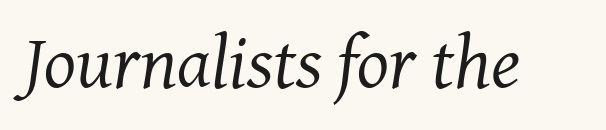
The image shows 75 px regular-weight serif type, italic (leaning right); set normal letter spacing, not underlined; medium stroke contrast and a medium x-height.
